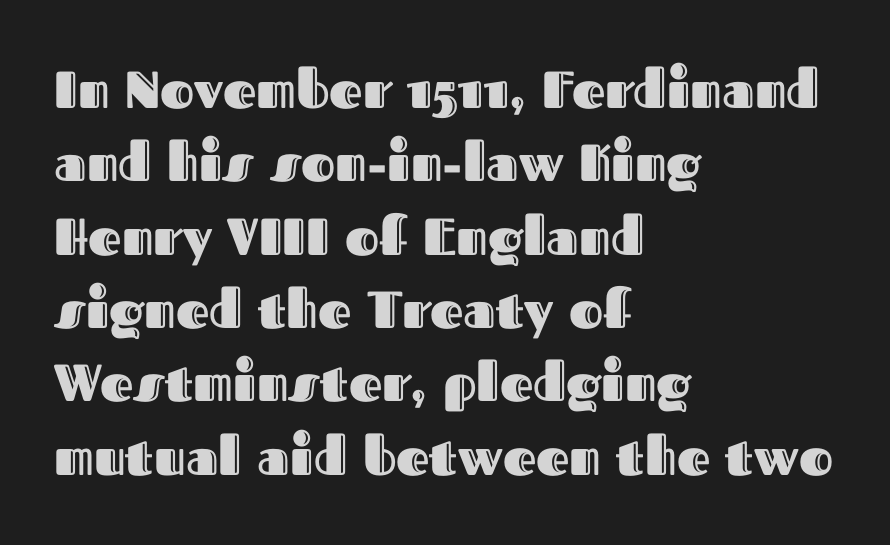
{"italic": "no", "width": "normal", "x_height": "medium", "monospaced": "no", "underline": "no", "align": "left", "line_spacing": "normal", "line_spacing_ratio": 1.41, "letter_spacing": "normal", "letter_spacing_em": 0.0, "glyph_px": 52}
